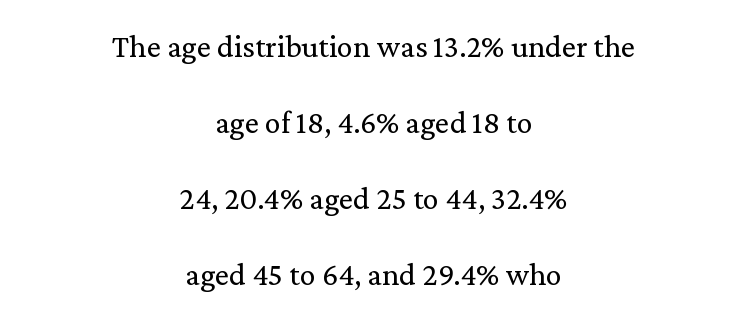
The lettering holds an erect, upright posture throughout. In terms of letterform style, serifs are clearly present. The horizontal fit of the characters is conventional and even. Loosely led — the rows are spread out. Type without underlining.
